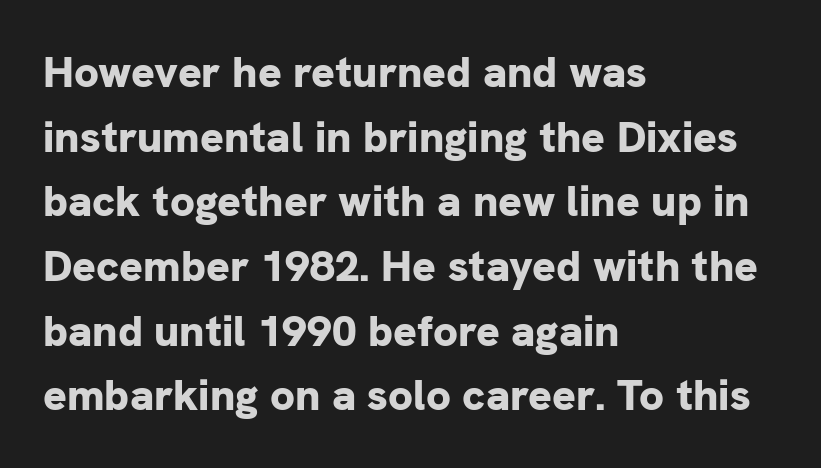
Spacing verdict: proportional, widths tailored to each character. Baseline-to-baseline distance is the conventional proportion of letter height. Is this a sans? Yes — the strokes have no serifs. A clean baseline with only descenders dipping below it. Layout note: lines flush left. The characters look thick and weighty, a clear bold.
